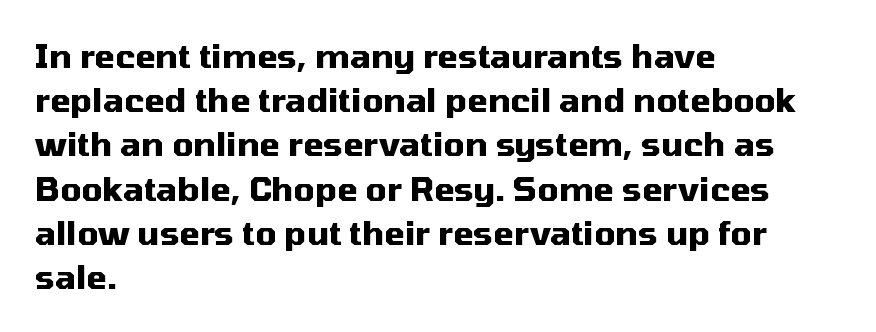
{"serif": "no", "italic": "no", "bold": "yes", "weight": "heavy", "width": "normal", "stroke_contrast": "medium", "x_height": "medium", "monospaced": "no", "underline": "no", "align": "left", "line_spacing": "normal", "line_spacing_ratio": 1.34, "letter_spacing": "normal", "letter_spacing_em": 0.0, "glyph_px": 33}
